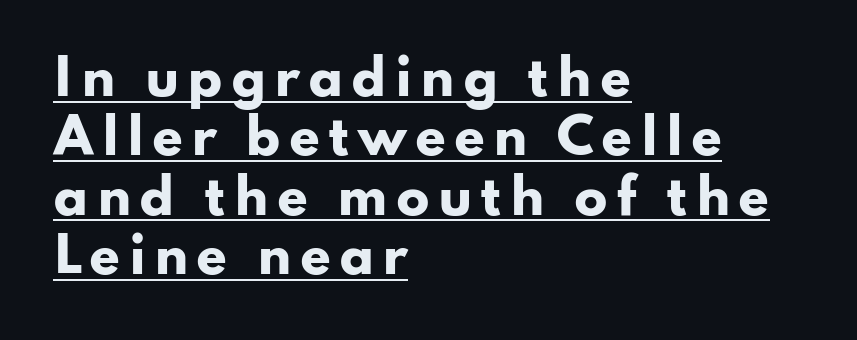
{"serif": "no", "italic": "no", "bold": "yes", "weight": "heavy", "width": "wide", "stroke_contrast": "low", "x_height": "small", "monospaced": "no", "underline": "yes", "align": "left", "line_spacing_ratio": 1.21, "glyph_px": 49}
